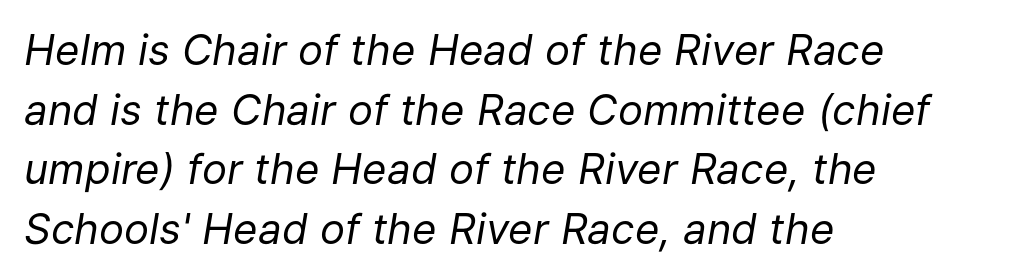
Underline: absent. The specimen reads as italic at a glance. Is this a fixed-width face? No — the glyphs have proportional, varying widths. This is not heavy type; no bold has been used.
